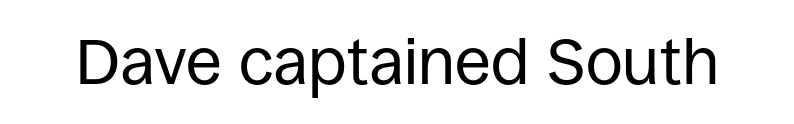
The rendering uses natural spacing where letterforms have individual widths. Here the glyphs are tracked normally, forming tight word shapes. Rendered with straight, roman letterforms. The characters display no serif detailing; their extremities are plain. The words here are not underlined.
